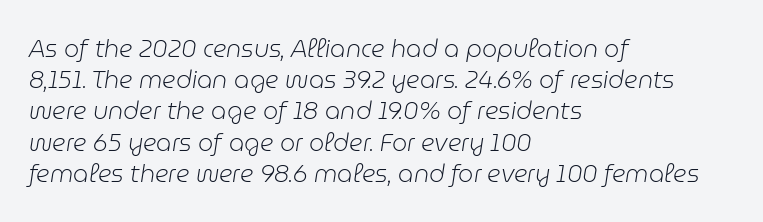
The lines sit at an ordinary, default distance from one another. A clean baseline with only descenders dipping below it. The paragraph has a hard left edge and a soft right edge. The letterforms sit shoulder to shoulder at normal distance. This reads as an unemphasized weight, regular at the heaviest. Italic: yes, the glyphs are oblique.
